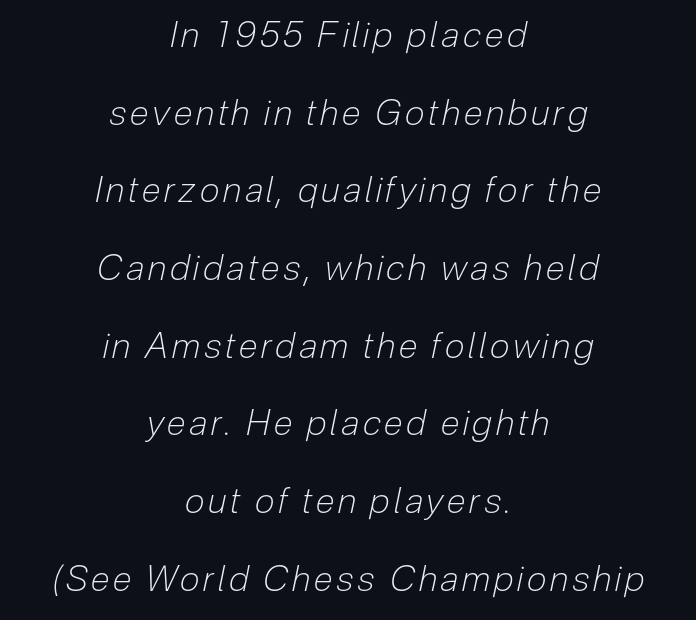
{"italic": "yes", "lean": "right", "slant_degrees": 12, "bold": "no", "weight": "light", "width": "condensed", "stroke_contrast": "low", "x_height": "medium", "monospaced": "no", "underline": "no", "align": "center", "line_spacing": "loose", "line_spacing_ratio": 2.22, "glyph_px": 35}
